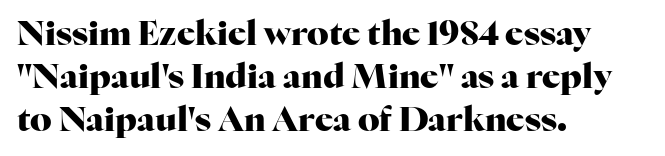
The image shows 34 px heavy serif type, upright; set left-aligned, normal line spacing (1.27x), normal letter spacing, not underlined; high stroke contrast and a medium x-height.
